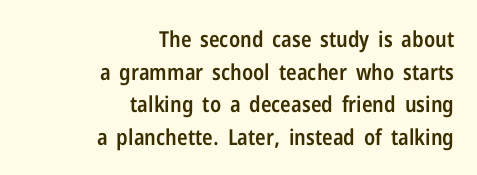
Q: Is the text bold? A: Semi-bold.
Q: Is the text italic (slanted)? A: No, it is upright.
Q: Is the text underlined? A: No.
Q: How is the paragraph aligned? A: Right-aligned.
Q: Is the spacing between letters normal or unusually wide? A: Normal.
Q: Is the spacing between lines tight, normal or loose? A: Normal.
